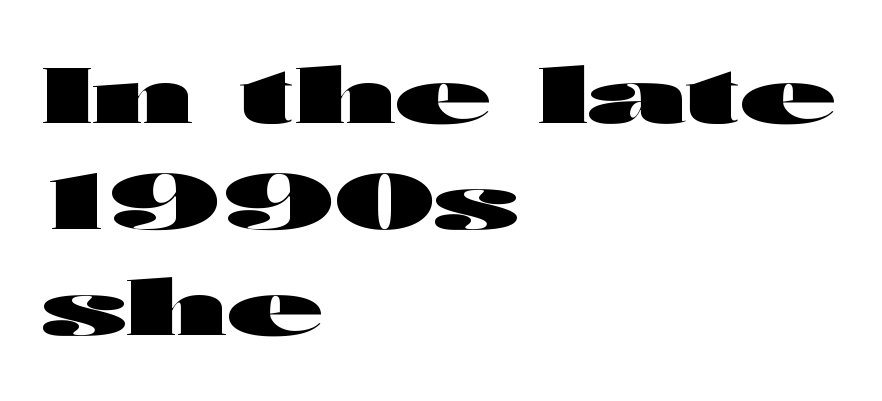
{"serif": "no", "italic": "no", "bold": "yes", "weight": "heavy", "width": "wide", "stroke_contrast": "high", "x_height": "medium", "monospaced": "no", "underline": "no", "align": "left", "line_spacing": "normal", "line_spacing_ratio": 1.36, "letter_spacing": "normal", "letter_spacing_em": 0.0, "glyph_px": 78}
